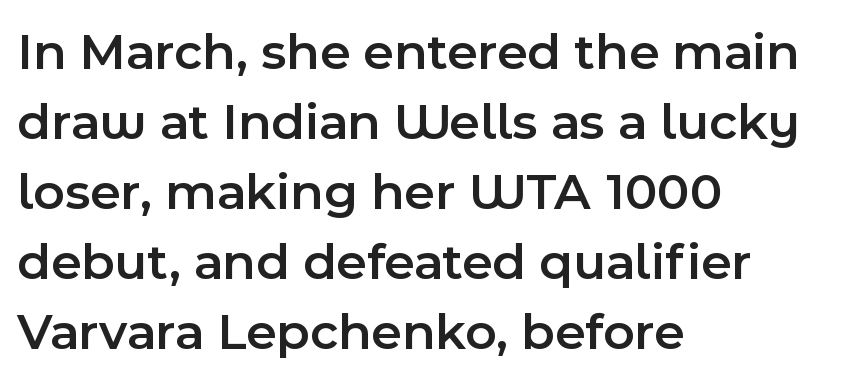
Evenly set lines give the paragraph a standard silhouette. These lines are set flush left with a ragged right edge. Spacing between characters is what you'd get straight out of the box. Stroke thickness is moderately raised; the sample reads as semibold. Is this a fixed-width face? No — the glyphs have proportional, varying widths. Unlike italic type, these characters show no tilt at all.
